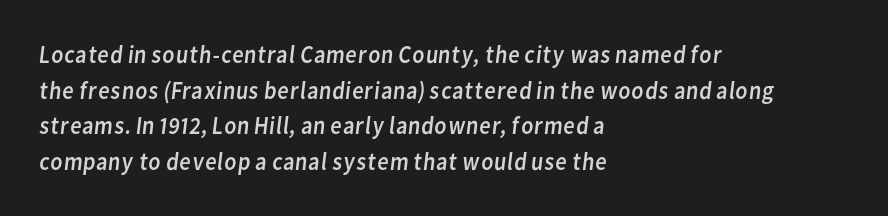
{"bold": "no", "underline": "no", "align": "left", "line_spacing": "normal", "line_spacing_ratio": 1.43, "letter_spacing": "normal", "letter_spacing_em": 0.0, "glyph_px": 25}
